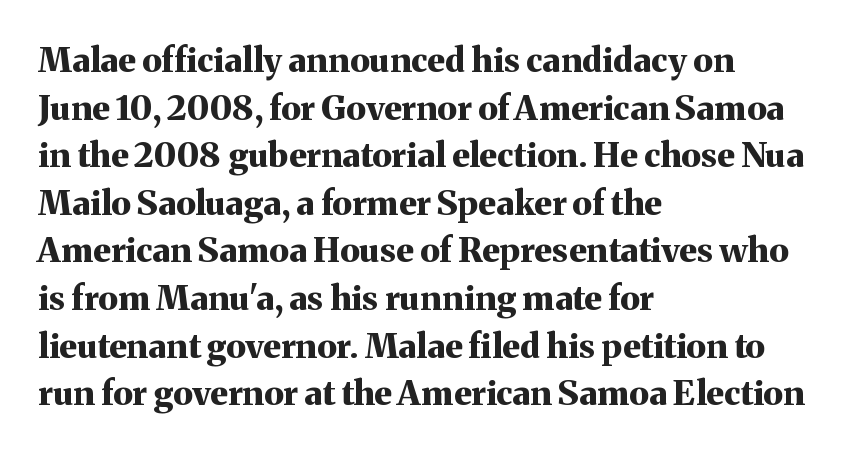
Q: Is the text bold? A: Yes.
Q: Is the text italic (slanted)? A: No, it is upright.
Q: Is the typeface a serif or a sans-serif typeface? A: Serif.
Q: Is the text underlined? A: No.
Q: How is the paragraph aligned? A: Left-aligned.
Q: Is the spacing between letters normal or unusually wide? A: Normal.
Q: Is the spacing between lines tight, normal or loose? A: Normal.
Q: Width (condensed, normal, or wide)? A: Normal.
Q: Stroke contrast? A: Medium.
Q: x-height? A: Medium.
Q: Monospaced? A: No.
